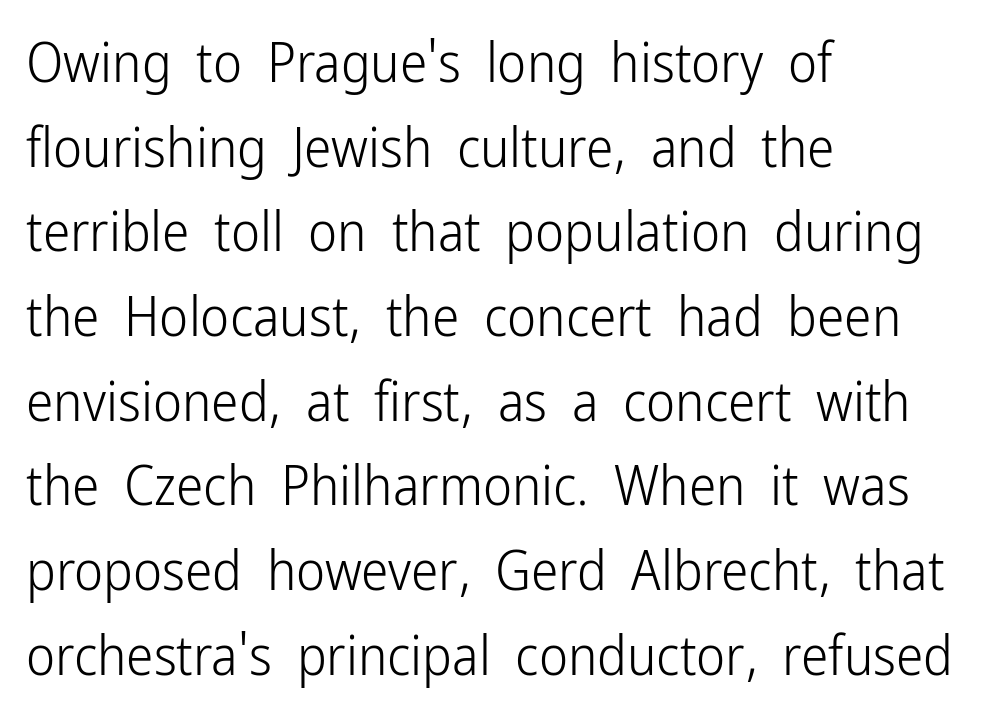
The string is rendered with underlining switched off. Tracking here is standard; glyphs follow each other at the usual distance. The font family rendered here belongs to the sans-serif group. Letters have the restrained weight of plain body copy at most.
